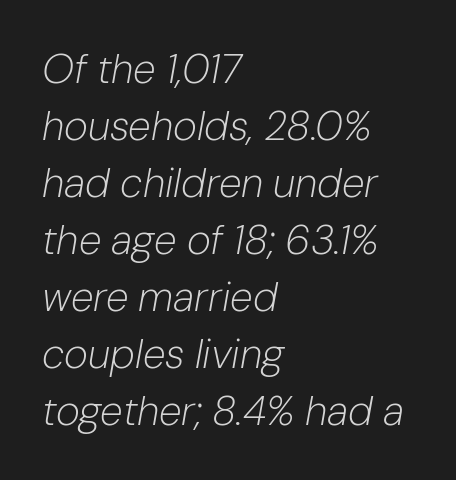
{"italic": "yes", "lean": "right", "slant_degrees": 10, "bold": "no", "weight": "light", "width": "normal", "stroke_contrast": "low", "x_height": "medium", "monospaced": "no", "underline": "no", "align": "left", "line_spacing": "normal", "line_spacing_ratio": 1.39, "letter_spacing": "normal", "letter_spacing_em": 0.0, "glyph_px": 41}
